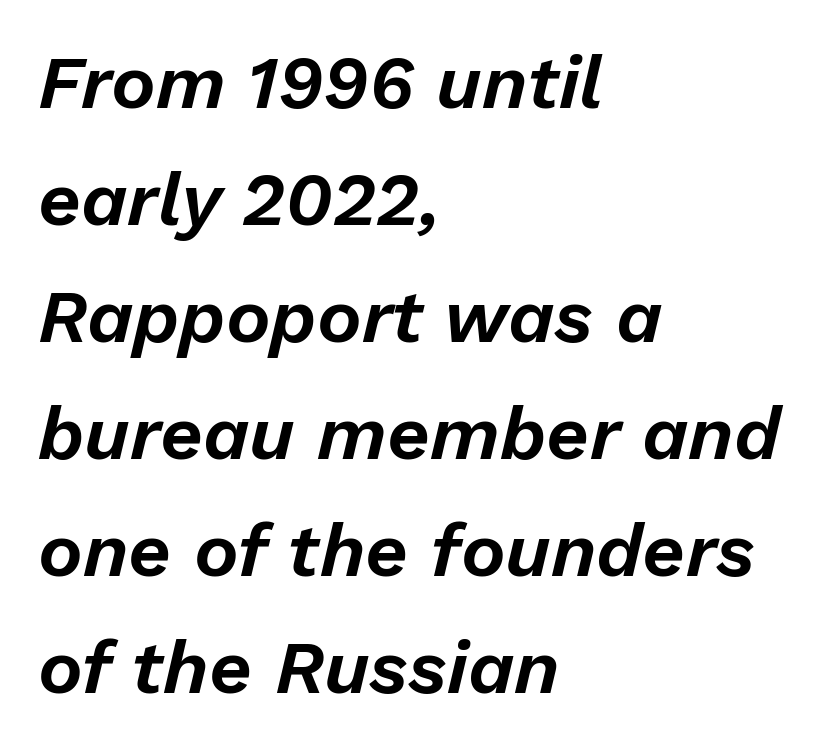
The image shows 75 px text type, italic (leaning right); set left-aligned, normal line spacing (1.56x), normal letter spacing, not underlined; low stroke contrast and a medium x-height.
